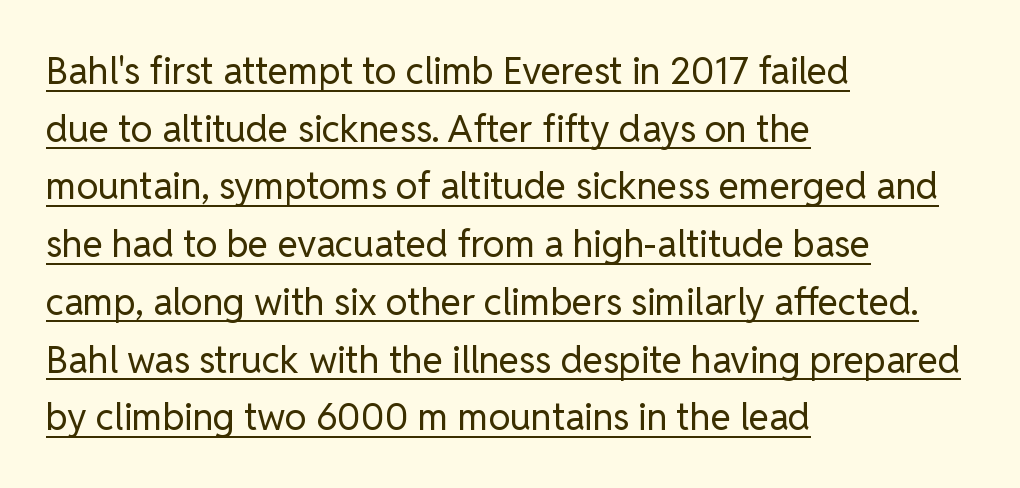
Q: Is the text bold? A: No.
Q: Is the text italic (slanted)? A: No, it is upright.
Q: Is the typeface a serif or a sans-serif typeface? A: Sans-serif.
Q: Is the text underlined? A: Yes.
Q: How is the paragraph aligned? A: Left-aligned.
Q: Is the spacing between letters normal or unusually wide? A: Normal.
Q: Is the spacing between lines tight, normal or loose? A: Normal.
Q: Width (condensed, normal, or wide)? A: Normal.
Q: Stroke contrast? A: Low.
Q: x-height? A: Medium.
Q: Monospaced? A: No.
